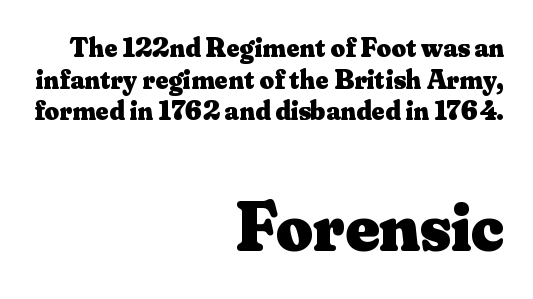
{"serif": "yes", "italic": "no", "bold": "yes", "weight": "heavy", "width": "normal", "stroke_contrast": "medium", "x_height": "small", "monospaced": "no", "underline": "no", "align": "right", "line_spacing": "tight", "line_spacing_ratio": 1.13, "letter_spacing": "normal", "letter_spacing_em": 0.0, "larger_block": "second", "size_ratio": 2.54, "glyph_px": 71}
